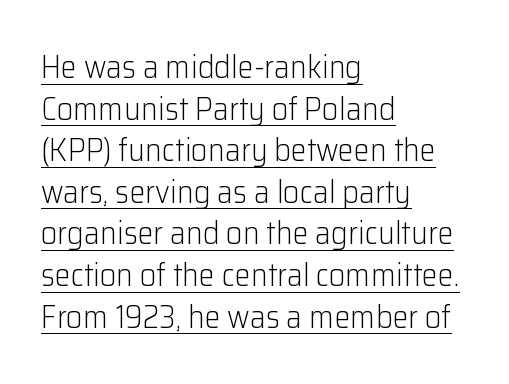
This is the regular roman posture of the typeface. No extra ink here — the face is not bold. This sample keeps an unexceptional amount of space between lines. These lines keep a tight, regular rhythm from letter to letter. Each line of the rendering has a horizontal stroke beneath the glyphs. This sample has the flowing, uneven cadence of proportional lettering.
